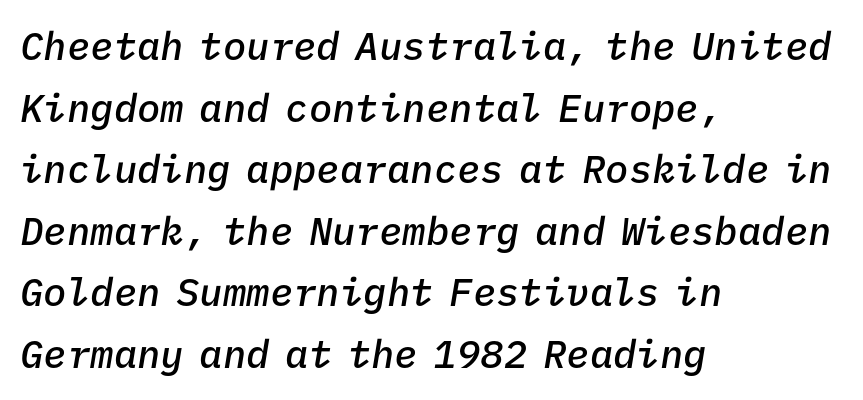
Every character here occupies the same horizontal width, giving the sample a typewriter-like rhythm. There is no visible air inserted between adjacent glyphs. Leftover space on each line is placed entirely after the last word. Reading down the column, the eye jumps a familiar distance to each next line. Rendered with sloped, italic letterforms. The zone under the glyphs is completely vacant.
